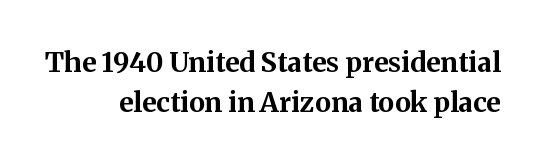
The image shows 27 px bold type, upright; set right-aligned, normal line spacing (1.48x), normal letter spacing, not underlined.
